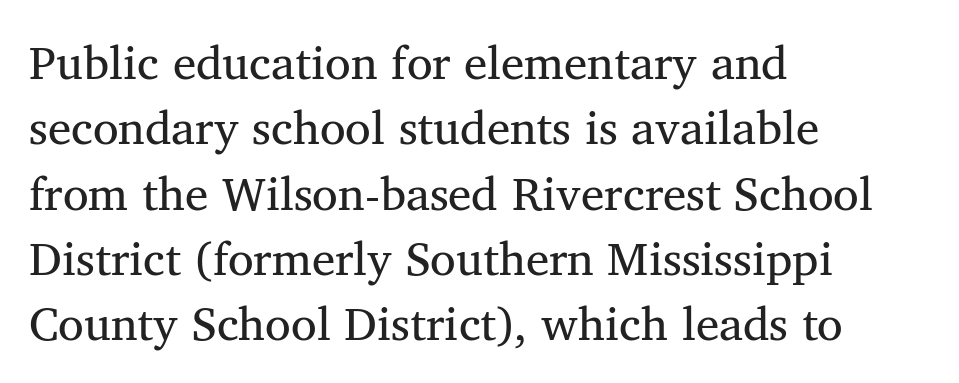
{"serif": "yes", "italic": "no", "bold": "no", "weight": "regular", "width": "normal", "stroke_contrast": "medium", "x_height": "medium", "monospaced": "no", "underline": "no", "align": "left", "line_spacing": "normal", "line_spacing_ratio": 1.39, "letter_spacing": "normal", "letter_spacing_em": 0.0, "glyph_px": 47}
